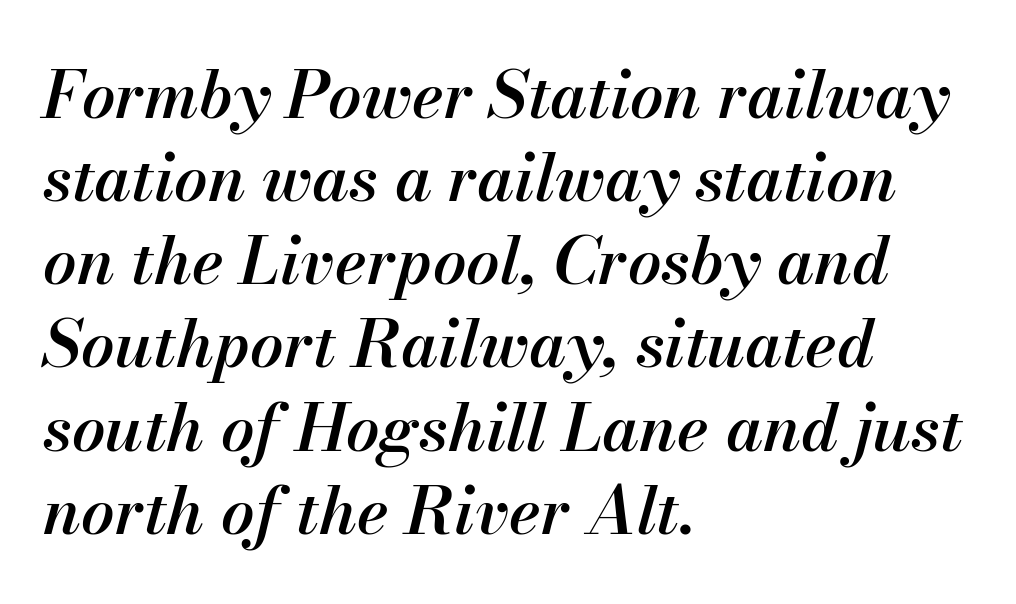
Q: Is the text bold? A: Semi-bold.
Q: Is the text italic (slanted)? A: Yes, it leans right by about 13 degrees.
Q: Is the text underlined? A: No.
Q: How is the paragraph aligned? A: Left-aligned.
Q: Is the spacing between letters normal or unusually wide? A: Normal.
Q: Is the spacing between lines tight, normal or loose? A: Normal.
Q: Width (condensed, normal, or wide)? A: Normal.
Q: Stroke contrast? A: Medium.
Q: x-height? A: Small.
Q: Monospaced? A: No.
